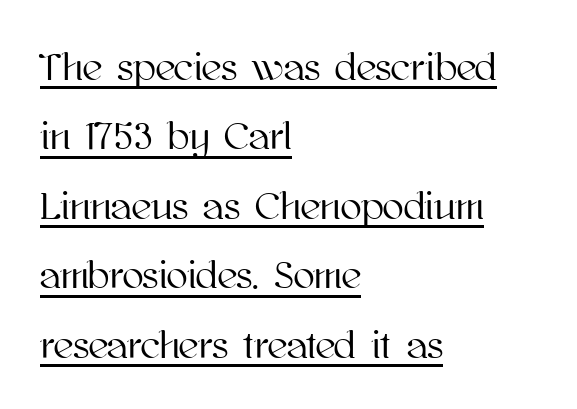
{"italic": "no", "width": "normal", "stroke_contrast": "high", "x_height": "medium", "monospaced": "no", "underline": "yes", "align": "left", "line_spacing_ratio": 1.78, "letter_spacing": "normal", "letter_spacing_em": 0.0, "glyph_px": 39}
